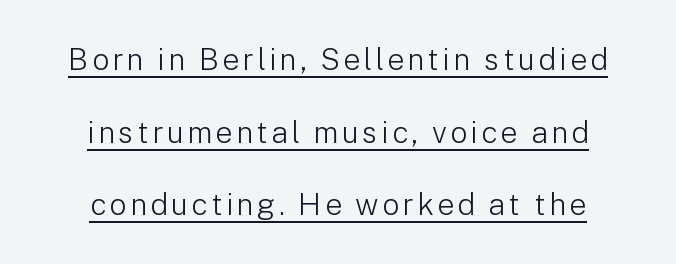
Q: Is the text bold? A: No.
Q: Is the text italic (slanted)? A: No, it is upright.
Q: Is the typeface a serif or a sans-serif typeface? A: Sans-serif.
Q: Is the text underlined? A: Yes.
Q: How is the paragraph aligned? A: Centered.
Q: Is the spacing between lines tight, normal or loose? A: Loose.
Q: Width (condensed, normal, or wide)? A: Normal.
Q: Stroke contrast? A: Low.
Q: x-height? A: Medium.
Q: Monospaced? A: No.
